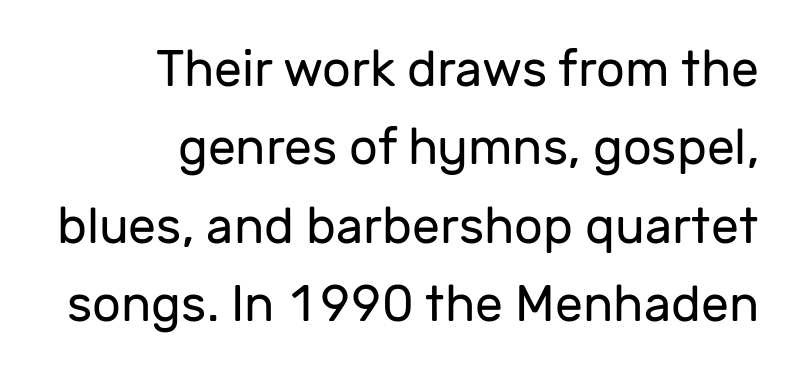
{"serif": "no", "italic": "no", "bold": "no", "weight": "regular", "width": "normal", "stroke_contrast": "low", "x_height": "medium", "monospaced": "no", "underline": "no", "align": "right", "line_spacing": "normal", "line_spacing_ratio": 1.57, "letter_spacing": "normal", "letter_spacing_em": 0.0, "glyph_px": 50}
